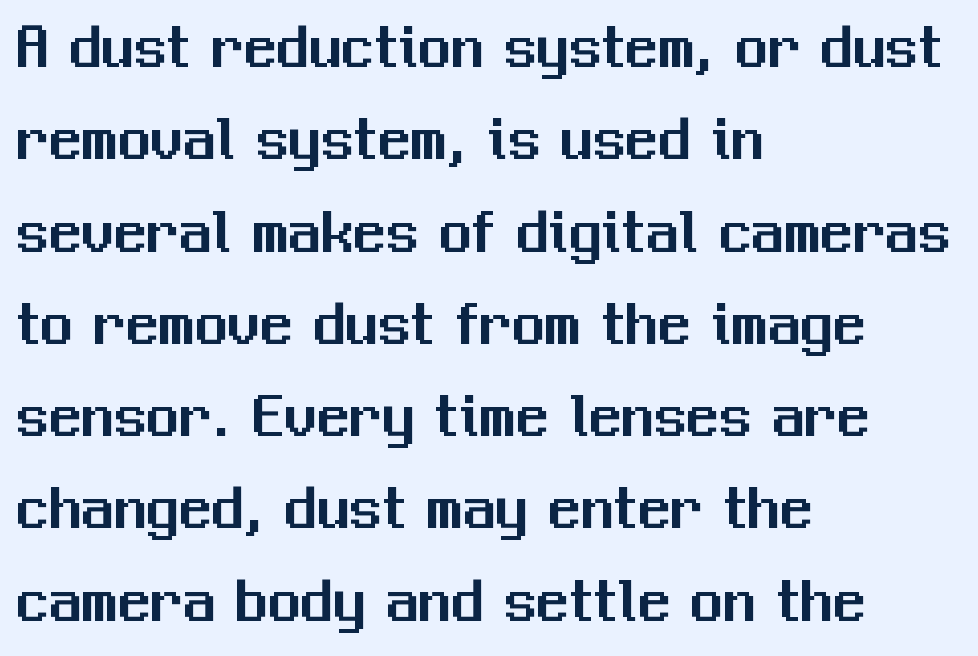
Q: Is the text italic (slanted)? A: No, it is upright.
Q: Is the typeface a serif or a sans-serif typeface? A: Sans-serif.
Q: Is the text underlined? A: No.
Q: How is the paragraph aligned? A: Left-aligned.
Q: Is the spacing between letters normal or unusually wide? A: Normal.
Q: Is the spacing between lines tight, normal or loose? A: Normal.
Q: Width (condensed, normal, or wide)? A: Normal.
Q: Stroke contrast? A: Medium.
Q: x-height? A: Medium.
Q: Monospaced? A: No.
